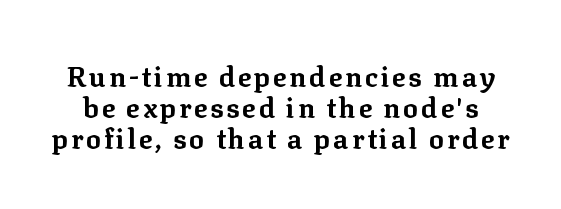
{"serif": "yes", "italic": "no", "bold": "yes", "weight": "bold", "width": "normal", "stroke_contrast": "low", "x_height": "medium", "monospaced": "no", "underline": "no", "line_spacing": "tight", "line_spacing_ratio": 1.1, "glyph_px": 28}
